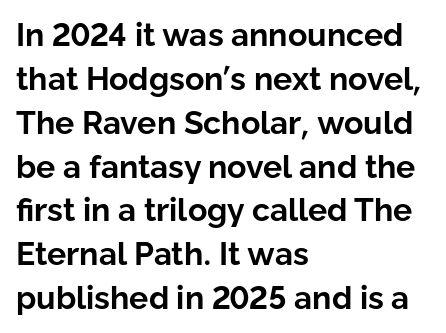
Inter-character spacing is left at the font's built-in metrics. Vertical strokes here are truly vertical. Left-aligned paragraph, ragged on the right. To sum up the face: it is a sans, with no serifs. The passage shown is typed in a proportional face where columns would drift.
